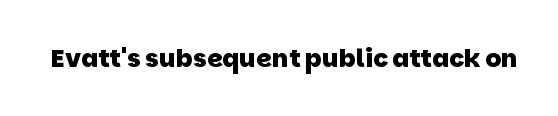
Q: Is the text bold? A: Yes.
Q: Is the text underlined? A: No.
Q: Is the spacing between letters normal or unusually wide? A: Normal.
